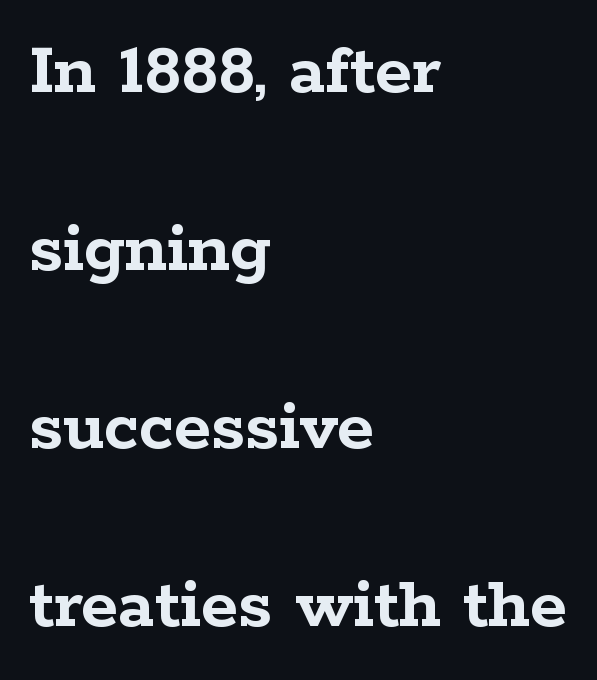
Q: Is the text bold? A: Yes.
Q: Is the text italic (slanted)? A: No, it is upright.
Q: Is the typeface a serif or a sans-serif typeface? A: Serif.
Q: Is the text underlined? A: No.
Q: How is the paragraph aligned? A: Left-aligned.
Q: Is the spacing between letters normal or unusually wide? A: Normal.
Q: Is the spacing between lines tight, normal or loose? A: Loose.
Q: Width (condensed, normal, or wide)? A: Wide.
Q: Stroke contrast? A: Low.
Q: x-height? A: Medium.
Q: Monospaced? A: No.
